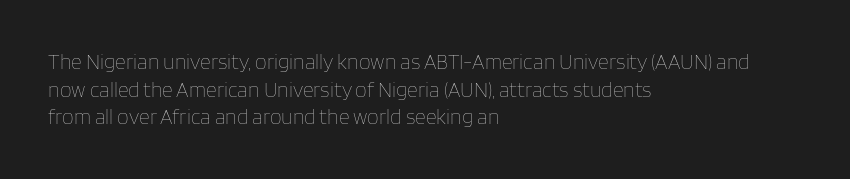
The image shows 21 px text type, upright; set left-aligned, normal line spacing (1.31x), normal letter spacing, not underlined.
